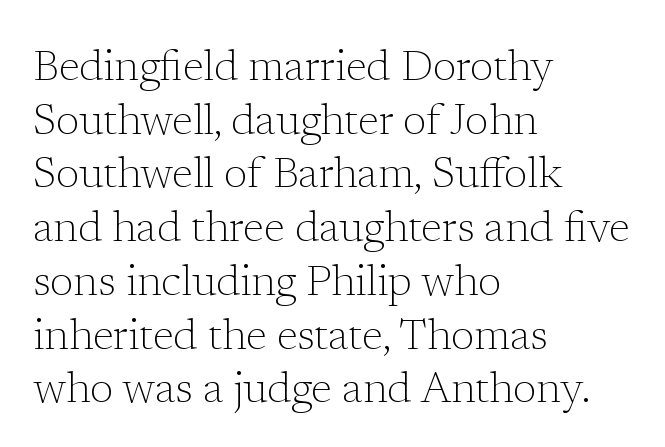
{"serif": "yes", "italic": "no", "bold": "no", "weight": "light", "width": "normal", "stroke_contrast": "low", "x_height": "medium", "monospaced": "no", "underline": "no", "align": "left", "line_spacing": "normal", "line_spacing_ratio": 1.25, "letter_spacing": "normal", "letter_spacing_em": 0.0, "glyph_px": 43}
